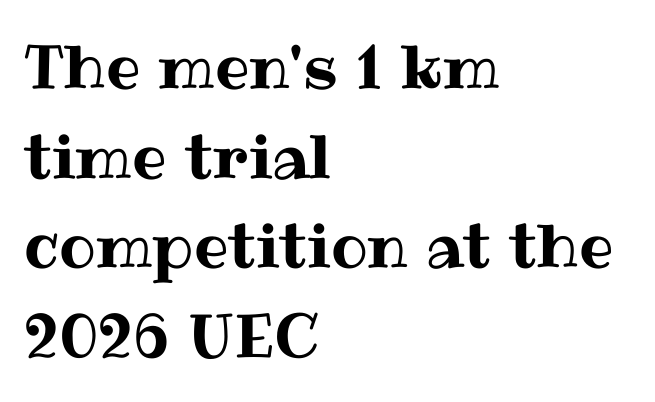
The image shows 61 px text type, upright; set left-aligned, normal line spacing (1.47x), normal letter spacing, not underlined; medium stroke contrast and a medium x-height.
